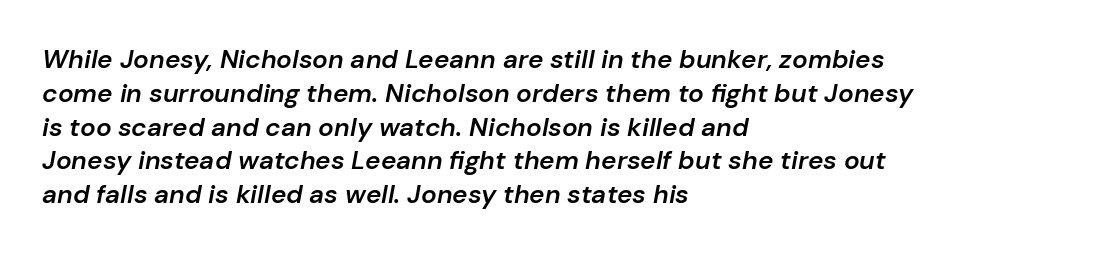
The image shows 26 px text type, italic (leaning right); set left-aligned, normal line spacing (1.3x), normal letter spacing, not underlined.
